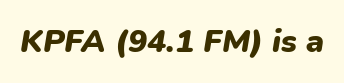
The image shows 32 px heavy type, italic (leaning right); set normal letter spacing, not underlined; low stroke contrast and a medium x-height.
